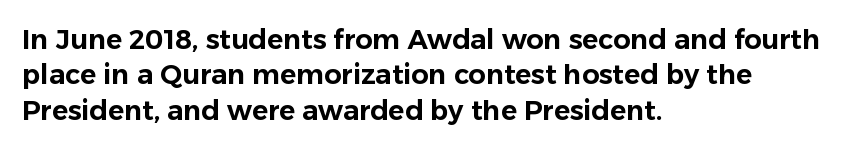
Interline gaps are of average width in this sample. The axis of the letterforms is exactly vertical. Casual observation: everything's shoved over to the left. These lines keep a tight, regular rhythm from letter to letter. Unmarked baselines from the first word to the last.
